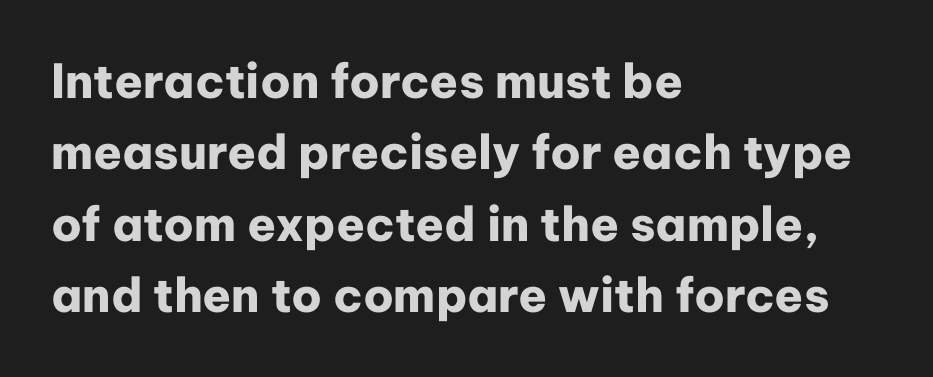
{"serif": "no", "italic": "no", "bold": "yes", "weight": "heavy", "width": "normal", "stroke_contrast": "low", "x_height": "medium", "monospaced": "no", "underline": "no", "align": "left", "line_spacing": "normal", "line_spacing_ratio": 1.52, "letter_spacing": "normal", "letter_spacing_em": 0.0, "glyph_px": 47}
